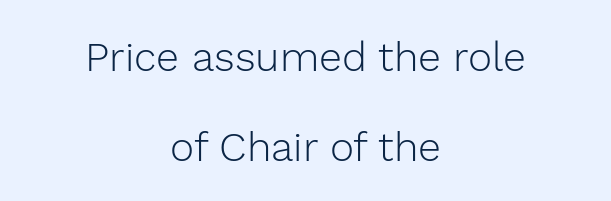
The designer went with a sans here, leaving each stem footless. Each word holds together tightly as a unit, with standard inter-letter gaps. The string is rendered with underlining switched off. Think of a printed novel: that variable character pitch is what you see here.
